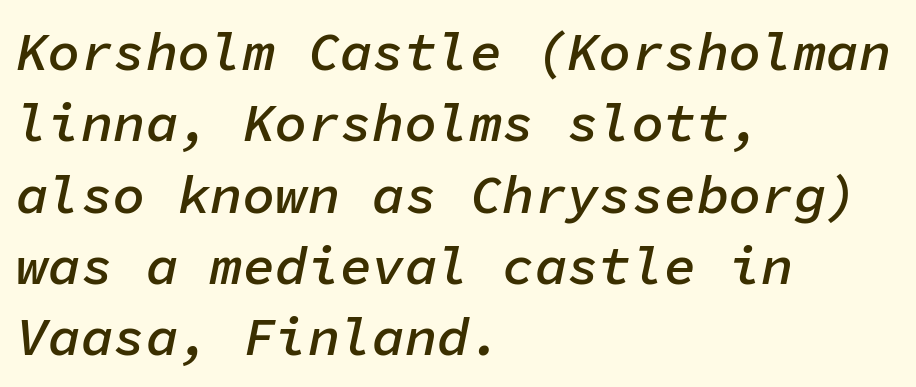
The face used here is rendered with its standard letterfit. The sample has been set in demibold, a notch under bold. The paragraph shown leans on its left margin. The whole block is typeset with a tilt. The face used here is monospaced, like something from a code editor.
